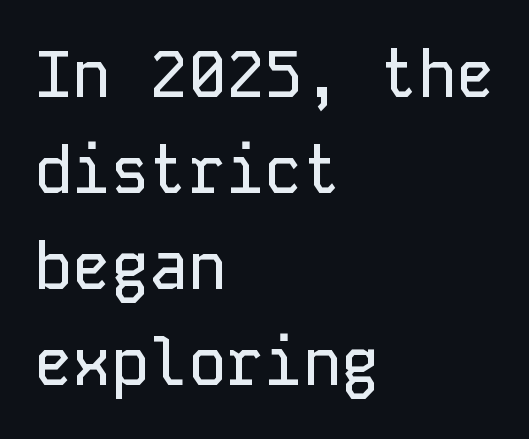
The image shows 64 px sans-serif type, upright, monospaced; set left-aligned, normal line spacing (1.5x), normal letter spacing, not underlined; low stroke contrast and a medium x-height.
